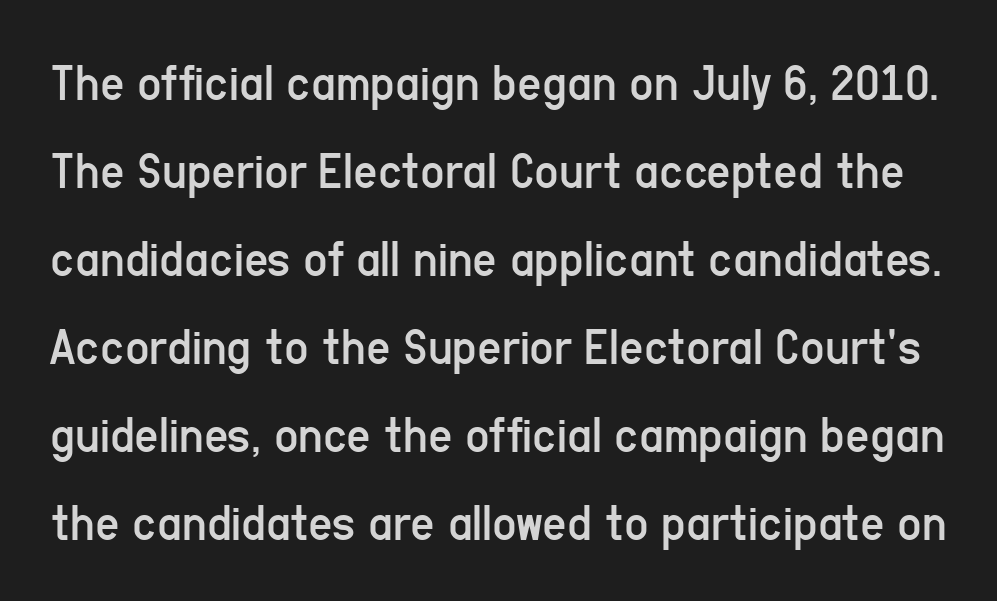
{"serif": "no", "italic": "no", "bold": "no", "weight": "regular", "width": "condensed", "stroke_contrast": "low", "x_height": "medium", "monospaced": "no", "underline": "no", "line_spacing": "normal", "line_spacing_ratio": 1.66, "letter_spacing": "normal", "letter_spacing_em": 0.0, "glyph_px": 53}
